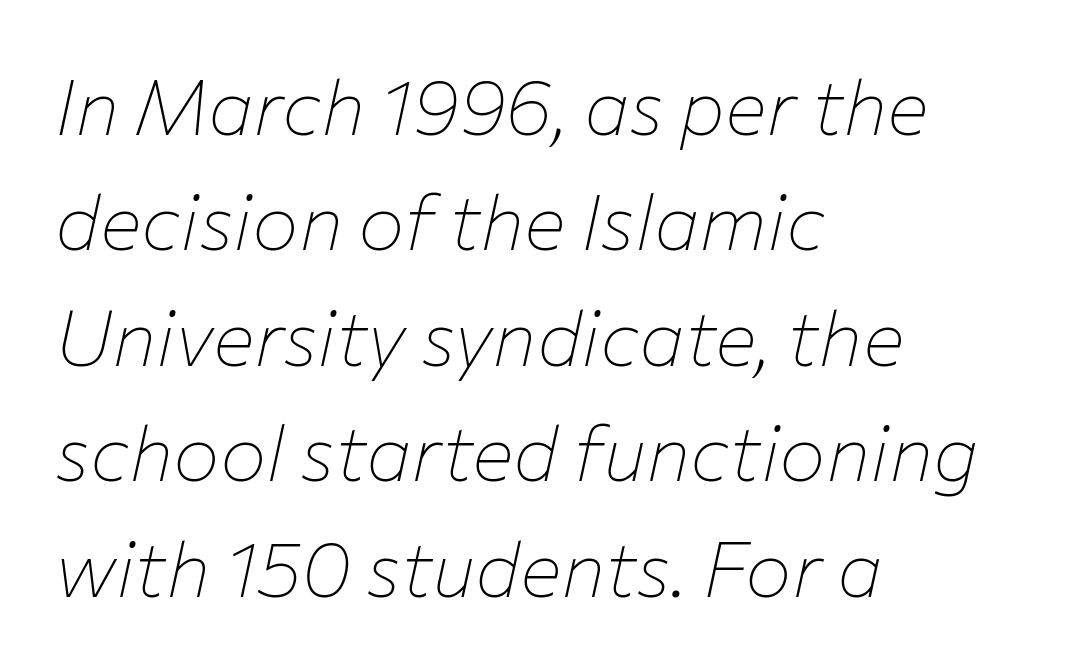
Q: Is the text bold? A: No.
Q: Is the text italic (slanted)? A: Yes, it leans right by about 12 degrees.
Q: Is the text underlined? A: No.
Q: How is the paragraph aligned? A: Left-aligned.
Q: Is the spacing between letters normal or unusually wide? A: Normal.
Q: Is the spacing between lines tight, normal or loose? A: Normal.
Q: Width (condensed, normal, or wide)? A: Normal.
Q: Stroke contrast? A: Low.
Q: x-height? A: Medium.
Q: Monospaced? A: No.
